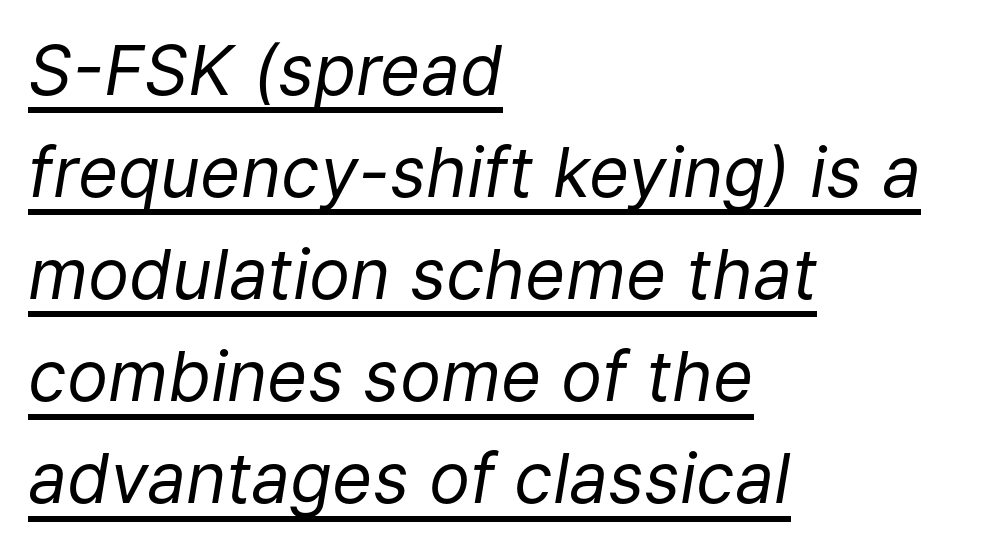
{"italic": "yes", "lean": "right", "slant_degrees": 9, "bold": "no", "weight": "regular", "width": "normal", "stroke_contrast": "low", "x_height": "medium", "monospaced": "no", "underline": "yes", "align": "left", "line_spacing": "normal", "line_spacing_ratio": 1.48, "letter_spacing": "normal", "letter_spacing_em": 0.0, "glyph_px": 69}
